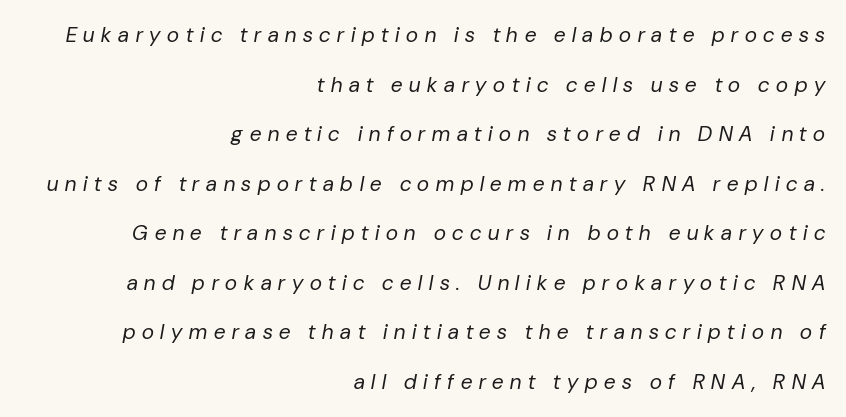
The rendering inserts visible extra space after every character. The lines are quadded right. In terms of leading, this rendering errs on the spacious side. Stem width sits at or under what a default text font uses.
